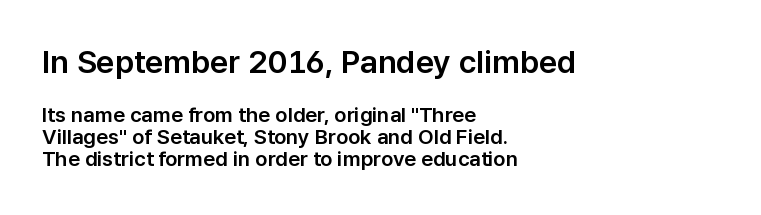
The image shows 32 px sans-serif type, upright; set left-aligned, tight line spacing (1.06x), normal letter spacing, not underlined; the first (top) block is 1.52x larger; low stroke contrast and a medium x-height.
